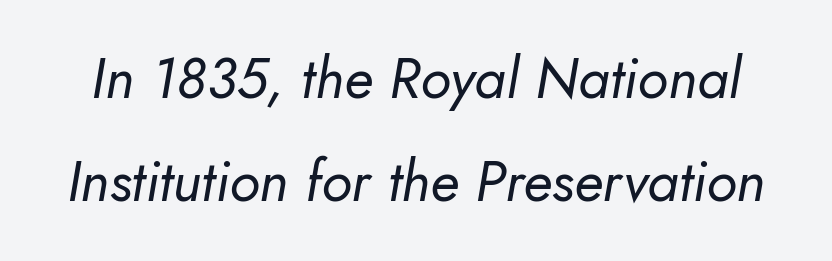
The face used here has a pronounced slope to its letters. The area under the type is left untouched. The tracking reads as untouched default to a designer's eye. Stems here are at most as thick as an everyday book face. Is this a fixed-width face? No — the glyphs have proportional, varying widths.
